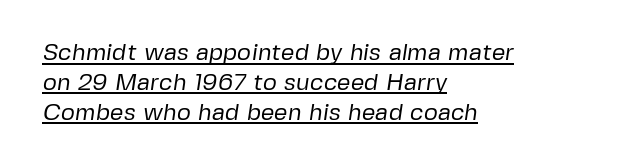
There is no visible air inserted between adjacent glyphs. The font is comparable to plain body text, perhaps lighter. Teacher's note: observe the even left margin — that is flush-left alignment. Decoration check: the copy is underlined.
